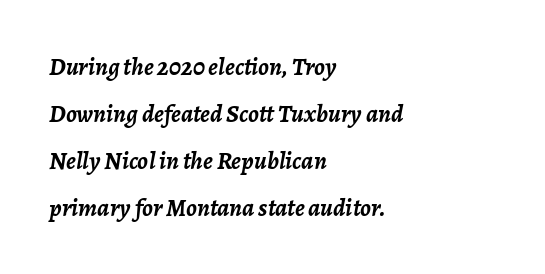
{"italic": "yes", "lean": "right", "slant_degrees": 7, "bold": "yes", "underline": "no", "align": "left", "line_spacing_ratio": 1.88, "letter_spacing": "normal", "letter_spacing_em": 0.0, "glyph_px": 25}
